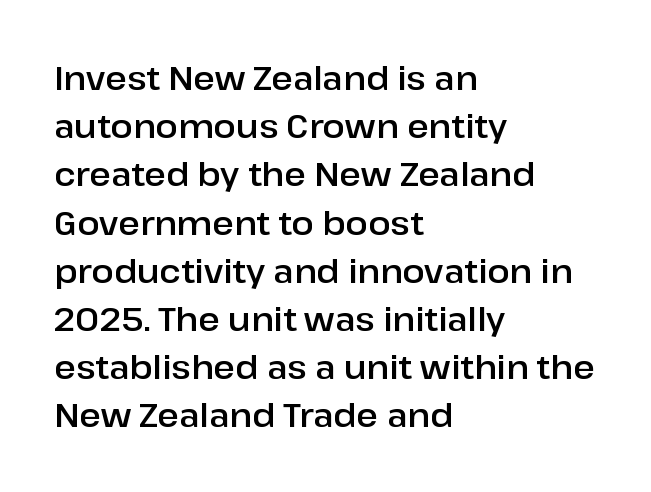
{"serif": "no", "italic": "no", "width": "normal", "stroke_contrast": "low", "x_height": "medium", "monospaced": "no", "underline": "no", "align": "left", "line_spacing": "normal", "line_spacing_ratio": 1.46, "letter_spacing": "normal", "letter_spacing_em": 0.0, "glyph_px": 33}
